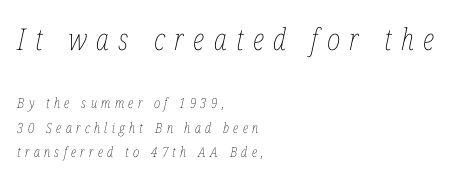
The image shows 30 px thin, condensed type, italic (leaning right); set left-aligned, line spacing 1.74x, unusually wide letter spacing (+0.31 em), not underlined; the first (top) block is 2.14x larger; low stroke contrast and a medium x-height.
